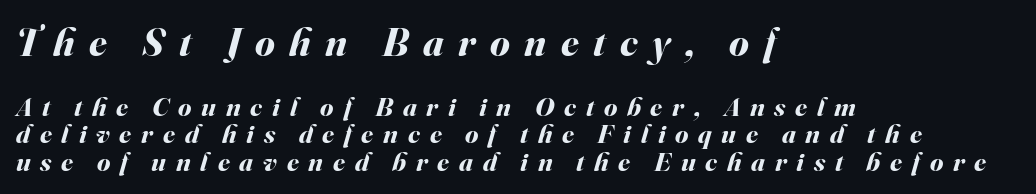
Q: Is the text bold? A: Yes.
Q: Is the text italic (slanted)? A: Yes, it leans right by about 16 degrees.
Q: Is the text underlined? A: No.
Q: How is the paragraph aligned? A: Left-aligned.
Q: Is the spacing between letters normal or unusually wide? A: Unusually wide.
Q: Is the spacing between lines tight, normal or loose? A: Tight.
Q: Which block of text is set in a larger size, the first (top) or the second (bottom)? A: The first (top) one.
Q: Width (condensed, normal, or wide)? A: Normal.
Q: Stroke contrast? A: Medium.
Q: x-height? A: Small.
Q: Monospaced? A: No.
